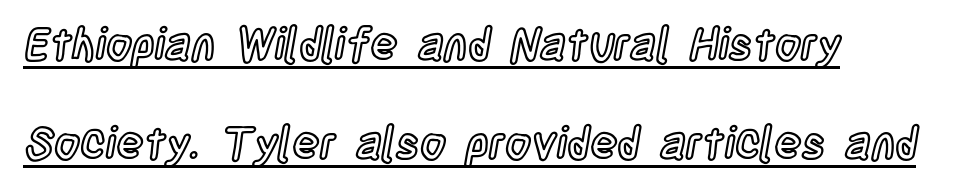
{"width": "condensed", "x_height": "large", "monospaced": "no", "underline": "yes", "align": "left", "line_spacing": "loose", "line_spacing_ratio": 2.2, "letter_spacing": "normal", "letter_spacing_em": 0.0, "glyph_px": 45}
